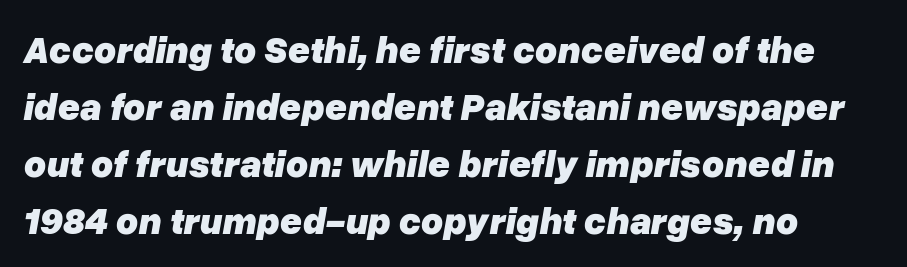
The letterforms sit shoulder to shoulder at normal distance. When letters slant like this, we call the style italic. The strokes are fattened all the way to bold. Anything drawn beneath the words? Only blank space. The rows are spaced the way most documents space them.
